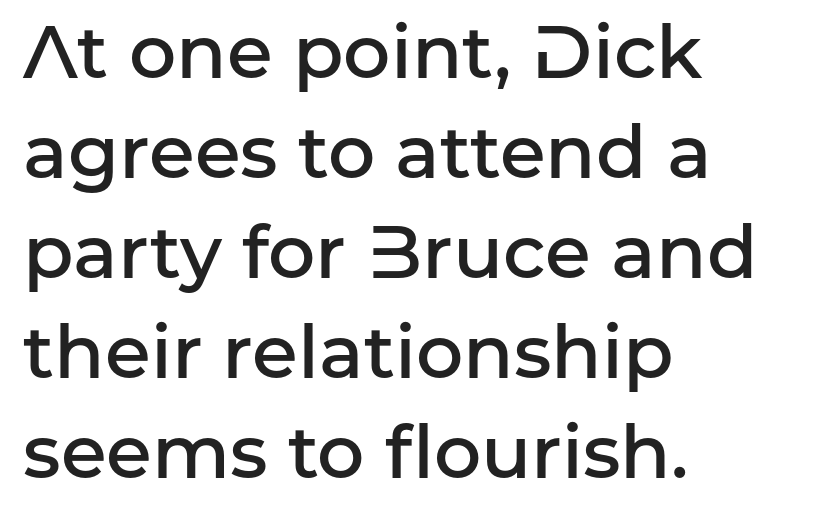
In terms of leading, this rendering sits right in the middle. The strokes are fattened partway — semibold, not bold. Short and long lines alike share a common starting point at left. Does the type have serifs? No, each stem ends abruptly. The tracking reads as untouched default to a designer's eye. Here the designer chose a conventional face with non-uniform glyph widths.
